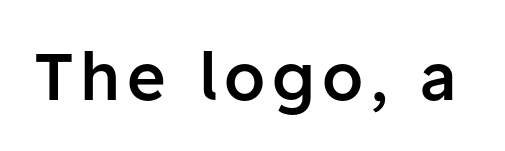
Q: Is the text bold? A: Semi-bold.
Q: Is the text italic (slanted)? A: No, it is upright.
Q: Is the typeface a serif or a sans-serif typeface? A: Sans-serif.
Q: Is the text underlined? A: No.
Q: Width (condensed, normal, or wide)? A: Normal.
Q: Stroke contrast? A: Low.
Q: x-height? A: Medium.
Q: Monospaced? A: No.
